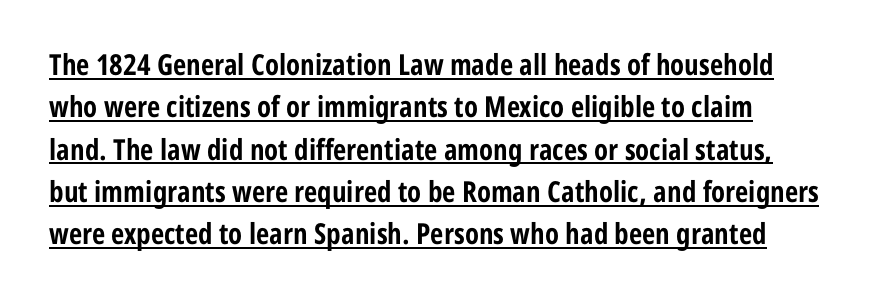
The image shows 29 px bold, condensed sans-serif type, upright; set normal line spacing (1.46x), normal letter spacing, underlined; low stroke contrast and a medium x-height.
